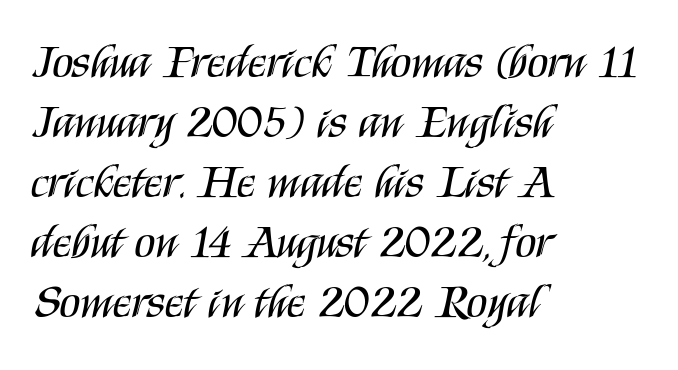
The image shows 48 px regular-weight, condensed sans-serif type; set left-aligned, normal line spacing (1.25x), normal letter spacing, not underlined; medium stroke contrast and a large x-height.
